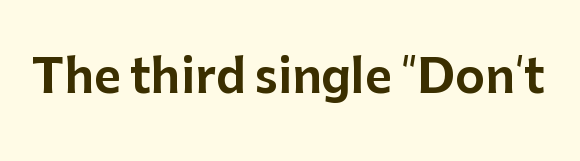
Nope, not italic — everything's standing straight. There is no visible air inserted between adjacent glyphs. A typesetter would label this face a sans. This rendering features lettering with no underline.
